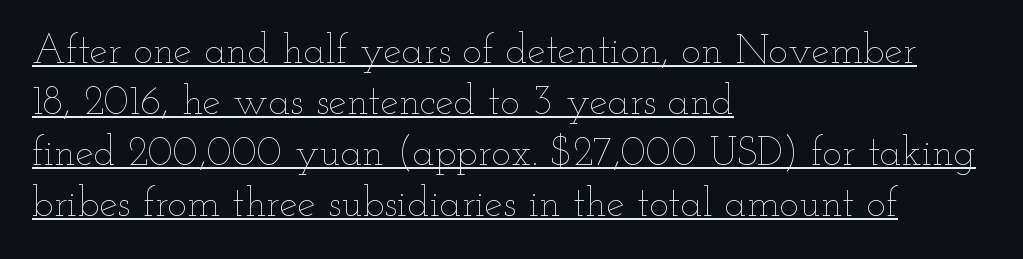
Each line starts at the same left margin while the right side varies. Quick note: not italic, upright. Proportional: the letters do not fall into vertical columns. Standard letterfit; no display-style spreading of the glyphs. The rendered words wear a rule along their underside. The cut favours lightness, reaching ordinary text weight at its darkest.
